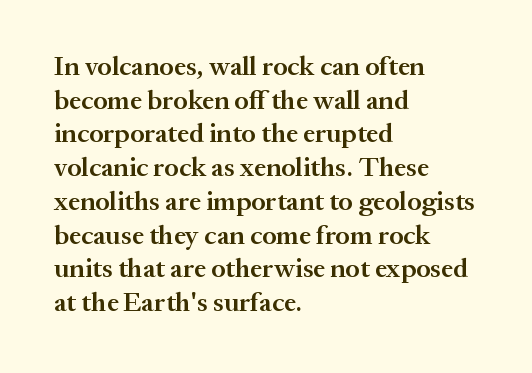
{"italic": "no", "bold": "semi", "underline": "no", "align": "left", "line_spacing": "normal", "line_spacing_ratio": 1.25, "letter_spacing": "normal", "letter_spacing_em": 0.0, "glyph_px": 27}
